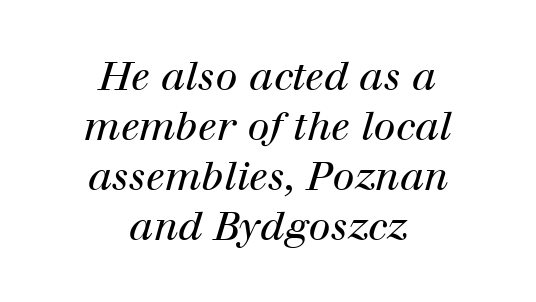
Q: Is the text bold? A: No.
Q: Is the text italic (slanted)? A: Yes, it leans right by about 12 degrees.
Q: Is the typeface a serif or a sans-serif typeface? A: Serif.
Q: Is the text underlined? A: No.
Q: How is the paragraph aligned? A: Centered.
Q: Is the spacing between letters normal or unusually wide? A: Normal.
Q: Is the spacing between lines tight, normal or loose? A: Normal.
Q: Width (condensed, normal, or wide)? A: Normal.
Q: Stroke contrast? A: High.
Q: x-height? A: Medium.
Q: Monospaced? A: No.
